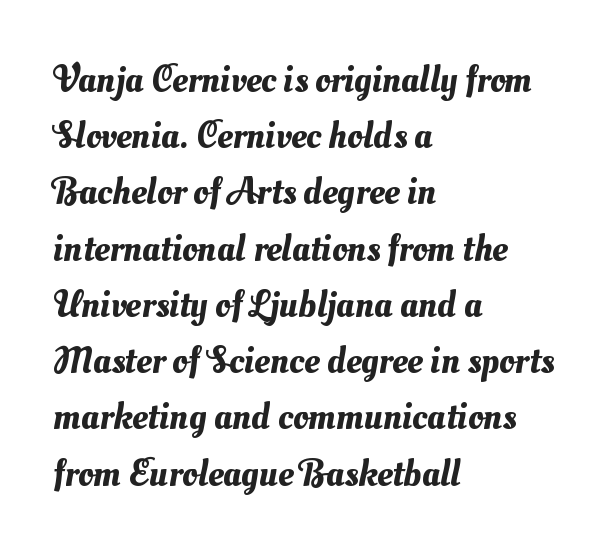
{"width": "normal", "stroke_contrast": "medium", "x_height": "small", "monospaced": "no", "underline": "no", "align": "left", "line_spacing": "normal", "line_spacing_ratio": 1.48, "letter_spacing": "normal", "letter_spacing_em": 0.0, "glyph_px": 38}
